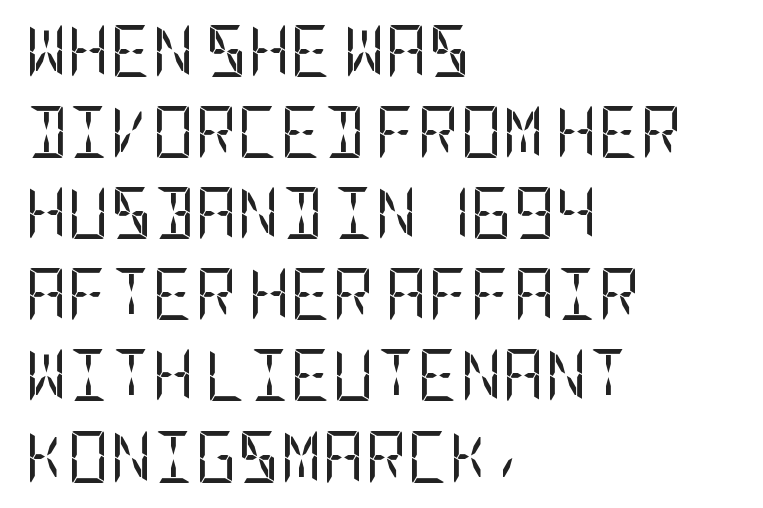
There is no visible air inserted between adjacent glyphs. Italic: no, the glyphs are upright roman. Just letters on the line, the space beneath them empty. This rendering employs a face without finishing strokes, i.e., a sans-serif. This reads as an unemphasized weight, regular at the heaviest.
